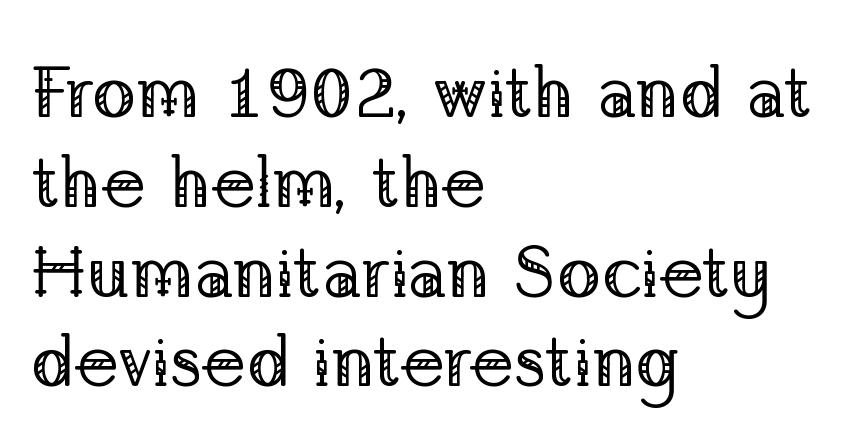
Nothing heavy about these letters — not bold at all. These lines are set flush left with a ragged right edge. The letters stand straight up with perfectly vertical stems. Glance below the letters and you will spot only blank space. These lines keep a tight, regular rhythm from letter to letter. The rendering uses natural spacing where letterforms have individual widths.
